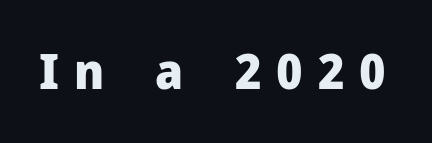
Q: Is the text bold? A: Yes.
Q: Is the text italic (slanted)? A: No, it is upright.
Q: Is the typeface a serif or a sans-serif typeface? A: Sans-serif.
Q: Is the text underlined? A: No.
Q: Is the spacing between letters normal or unusually wide? A: Unusually wide.
Q: Width (condensed, normal, or wide)? A: Normal.
Q: Stroke contrast? A: Low.
Q: x-height? A: Medium.
Q: Monospaced? A: No.
